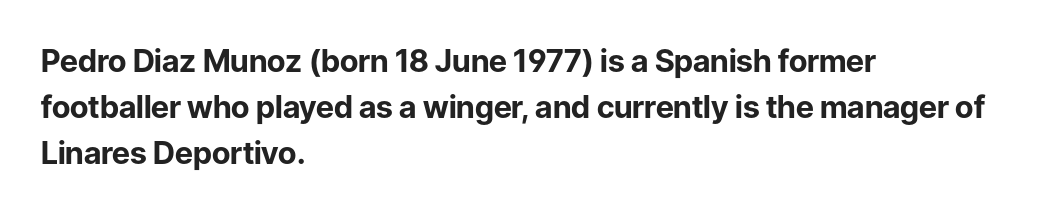
Is this a sans? Yes — the strokes have no serifs. These lines are rendered in a variable-pitch font. Upright lettering throughout. Leftover space on each line is placed entirely after the last word. Any mark beneath the type? The region is blank. Honestly, the row spacing looks completely unremarkable.
